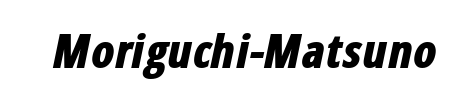
Q: Is the text bold? A: Yes.
Q: Is the text italic (slanted)? A: Yes, it leans right by about 12 degrees.
Q: Is the text underlined? A: No.
Q: Is the spacing between letters normal or unusually wide? A: Normal.
Q: Width (condensed, normal, or wide)? A: Condensed.
Q: Stroke contrast? A: Low.
Q: x-height? A: Medium.
Q: Monospaced? A: No.
